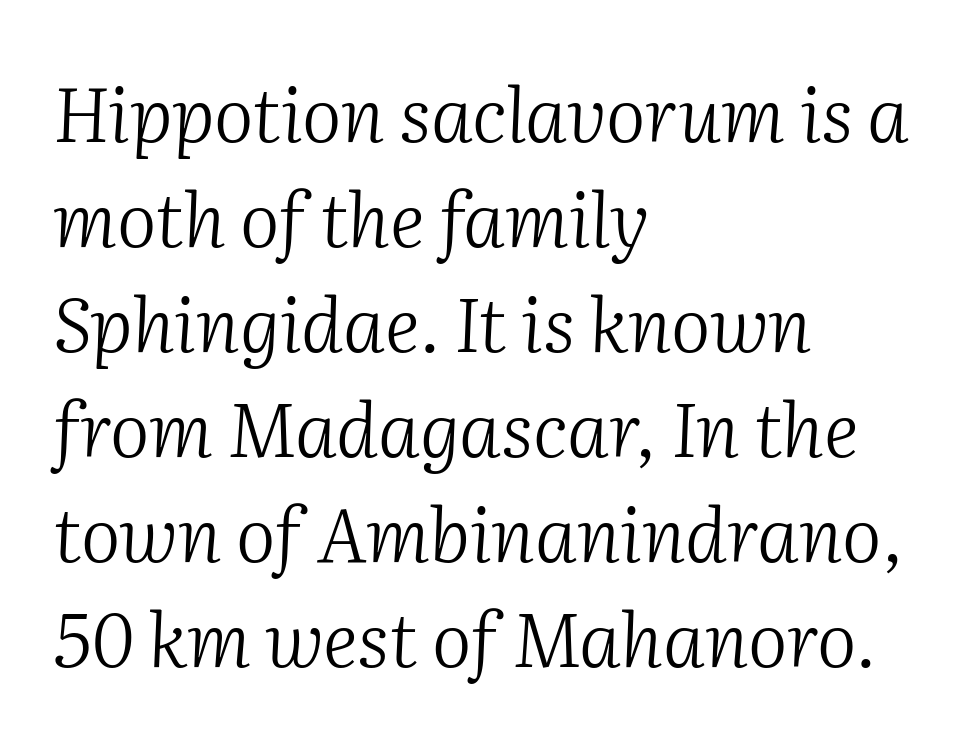
I'd call this a serif setting — the letters wear small feet. Emphasis-style slanted type is in use. Only glyphs here, with clear space below each row. If you drew a ruler down the left edge, every line would touch it.
